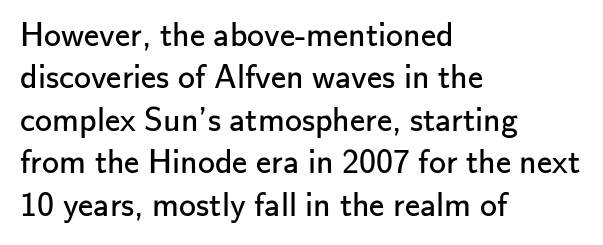
You could not count columns in this text — the font is proportionally spaced. This rendering employs a face without finishing strokes, i.e., a sans-serif. The lines are quadded left. Plain, unruled lines of type.
